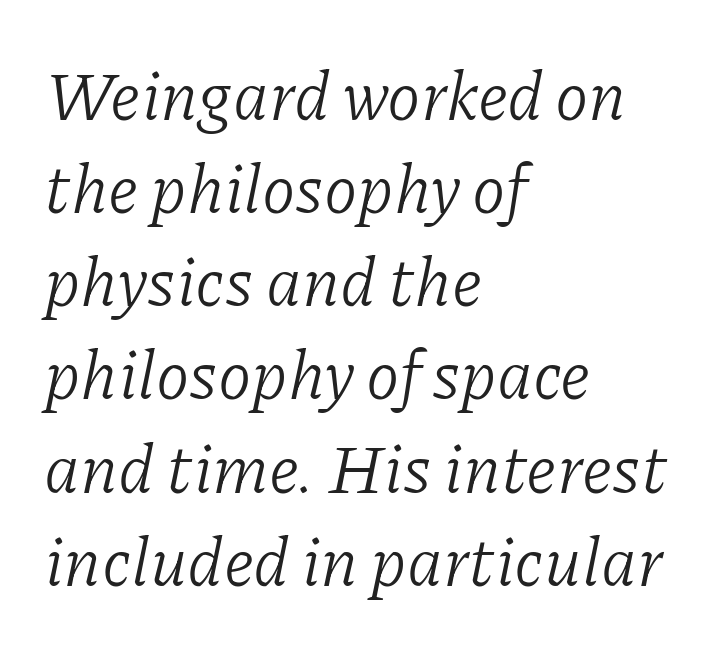
Q: Is the text bold? A: No.
Q: Is the text italic (slanted)? A: Yes, it leans right by about 11 degrees.
Q: Is the typeface a serif or a sans-serif typeface? A: Serif.
Q: Is the text underlined? A: No.
Q: How is the paragraph aligned? A: Left-aligned.
Q: Is the spacing between letters normal or unusually wide? A: Normal.
Q: Is the spacing between lines tight, normal or loose? A: Normal.
Q: Width (condensed, normal, or wide)? A: Normal.
Q: Stroke contrast? A: Low.
Q: x-height? A: Medium.
Q: Monospaced? A: No.
